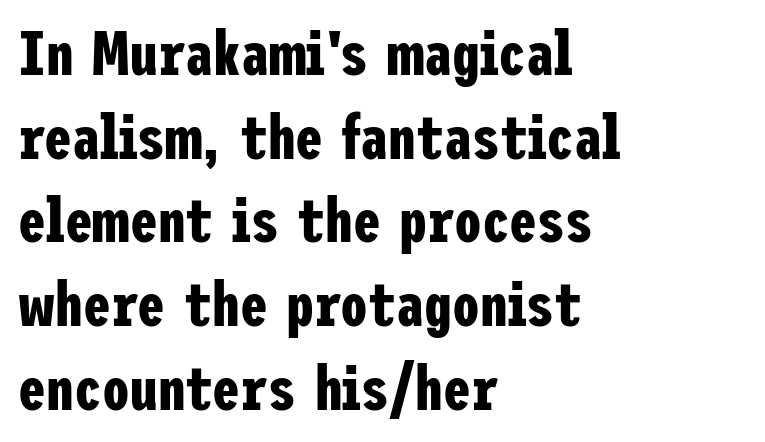
The setting favours the left margin, as ordinary paragraphs usually do. Designer's note — italics off, roman on. The glyphs in this specimen are sans serif. Rows of type keep a routine distance in the vertical direction. Each row of text sits above clean, open space. A full-strength bold gives these letters their thick strokes.
